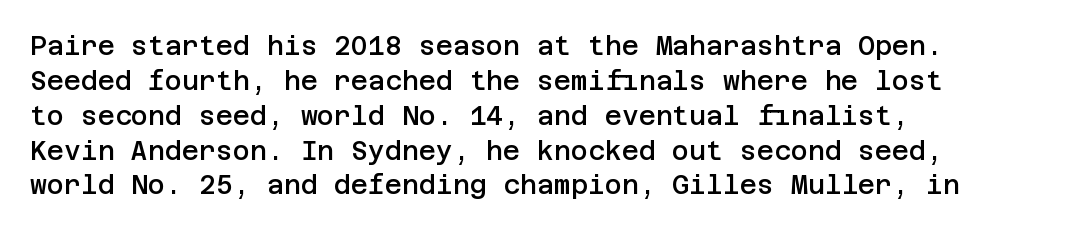
Q: Is the text bold? A: Semi-bold.
Q: Is the text italic (slanted)? A: No, it is upright.
Q: Is the text underlined? A: No.
Q: How is the paragraph aligned? A: Left-aligned.
Q: Is the spacing between letters normal or unusually wide? A: Normal.
Q: Is the spacing between lines tight, normal or loose? A: Normal.
